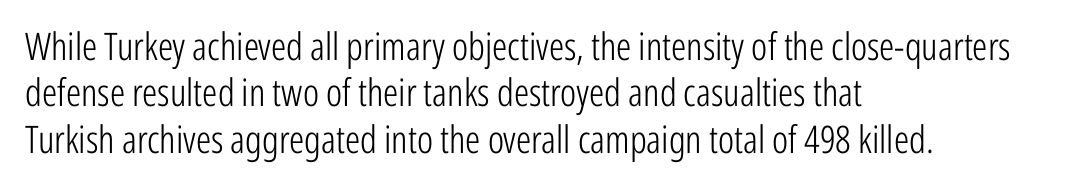
{"serif": "no", "italic": "no", "bold": "no", "weight": "light", "width": "condensed", "stroke_contrast": "low", "x_height": "medium", "monospaced": "no", "underline": "no", "align": "left", "line_spacing_ratio": 1.22, "letter_spacing": "normal", "letter_spacing_em": 0.0, "glyph_px": 38}
